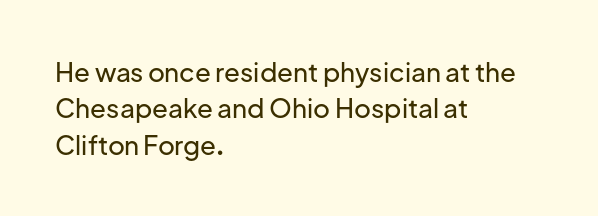
Q: Is the text italic (slanted)? A: No, it is upright.
Q: Is the text underlined? A: No.
Q: How is the paragraph aligned? A: Left-aligned.
Q: Is the spacing between letters normal or unusually wide? A: Normal.
Q: Is the spacing between lines tight, normal or loose? A: Normal.
